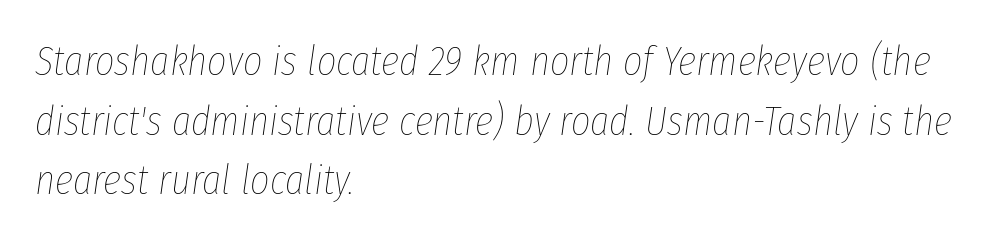
Decoration check: the copy has no underline. Letter spacing: default. This sample uses an oblique cut, with every glyph tilted off the vertical. Is the type heavy? It reads as light-to-regular instead.
